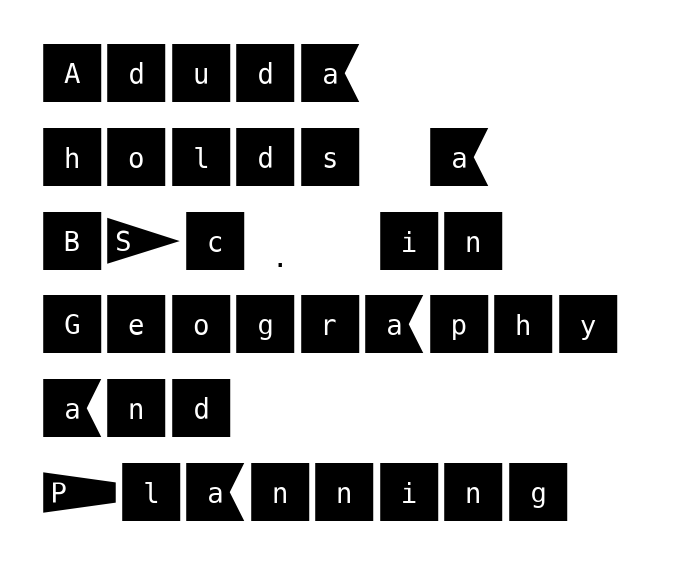
Font category for this specimen: sans-serif. Normally led — the rows are evenly, conventionally spaced. This is roman type, the default non-slanted kind. Nobody touched the tracking dial on this one.
